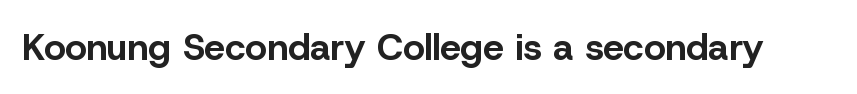
Q: Is the text bold? A: Yes.
Q: Is the text italic (slanted)? A: No, it is upright.
Q: Is the typeface a serif or a sans-serif typeface? A: Sans-serif.
Q: Is the text underlined? A: No.
Q: Is the spacing between letters normal or unusually wide? A: Normal.
Q: Width (condensed, normal, or wide)? A: Normal.
Q: Stroke contrast? A: Low.
Q: x-height? A: Medium.
Q: Monospaced? A: No.
